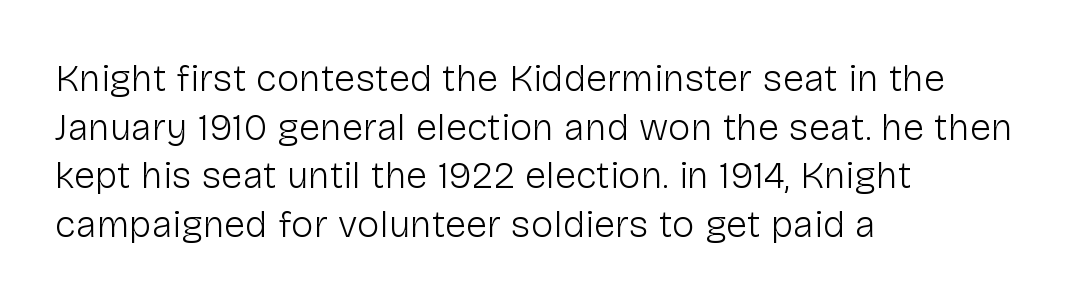
The image shows 38 px light sans-serif type, upright; set left-aligned, normal line spacing (1.28x), normal letter spacing, not underlined; low stroke contrast and a medium x-height.
